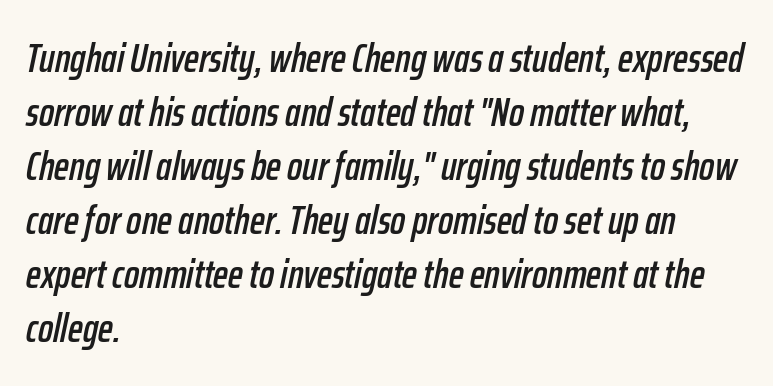
Q: Is the text italic (slanted)? A: Yes, it leans right by about 12 degrees.
Q: Is the text underlined? A: No.
Q: How is the paragraph aligned? A: Left-aligned.
Q: Is the spacing between letters normal or unusually wide? A: Normal.
Q: Is the spacing between lines tight, normal or loose? A: Normal.
Q: Width (condensed, normal, or wide)? A: Condensed.
Q: Stroke contrast? A: Low.
Q: x-height? A: Medium.
Q: Monospaced? A: No.
